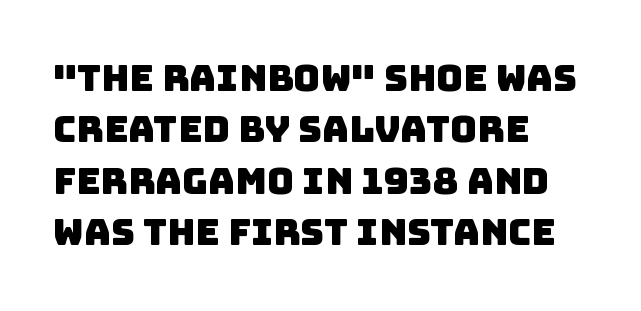
Q: Is the typeface a serif or a sans-serif typeface? A: Sans-serif.
Q: Is the text underlined? A: No.
Q: How is the paragraph aligned? A: Left-aligned.
Q: Is the spacing between letters normal or unusually wide? A: Normal.
Q: Is the spacing between lines tight, normal or loose? A: Normal.
Q: Width (condensed, normal, or wide)? A: Normal.
Q: Stroke contrast? A: Low.
Q: x-height? A: Large.
Q: Monospaced? A: No.
